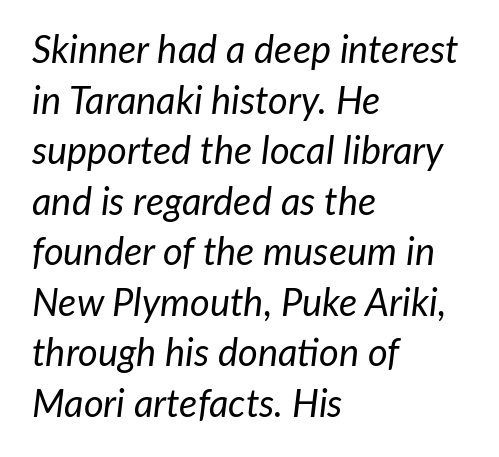
Quick note: underline off. The letters are slanted; this is an italic face. Rows of type keep a routine distance in the vertical direction. The strokes are not fattened; the text isn't bold. Which margin do the lines hug? The left one — the right edge is uneven.
